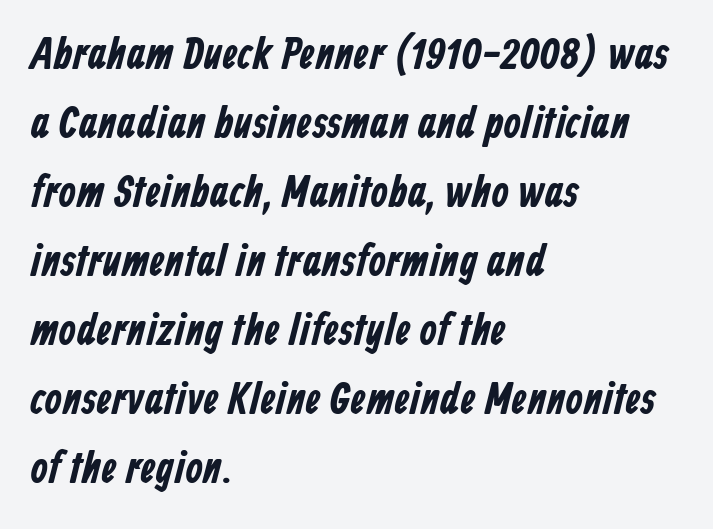
Q: Is the typeface a serif or a sans-serif typeface? A: Sans-serif.
Q: Is the text underlined? A: No.
Q: How is the paragraph aligned? A: Left-aligned.
Q: Is the spacing between letters normal or unusually wide? A: Normal.
Q: Is the spacing between lines tight, normal or loose? A: Normal.
Q: Width (condensed, normal, or wide)? A: Condensed.
Q: Stroke contrast? A: Low.
Q: x-height? A: Medium.
Q: Monospaced? A: No.
